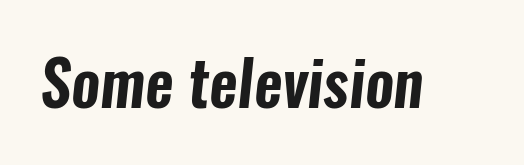
Stroke terminals: plain, sans-serif. Honestly, there is no underline to notice here at all. Between one letter and the next there's only the usual sliver of space. The passage shown is typed in a proportional face where columns would drift.
